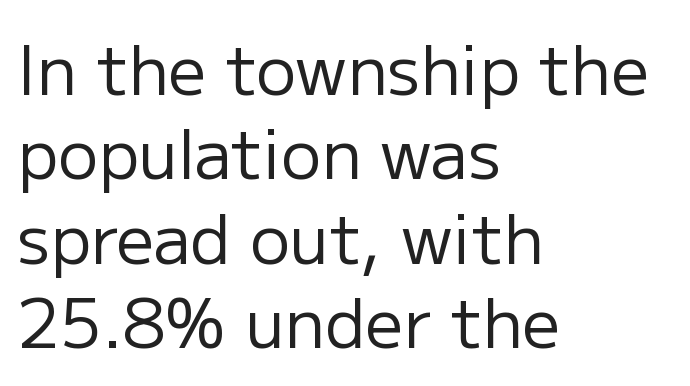
The image shows 67 px regular-weight sans-serif type, upright; set left-aligned, normal line spacing (1.26x), normal letter spacing, not underlined; low stroke contrast and a medium x-height.
